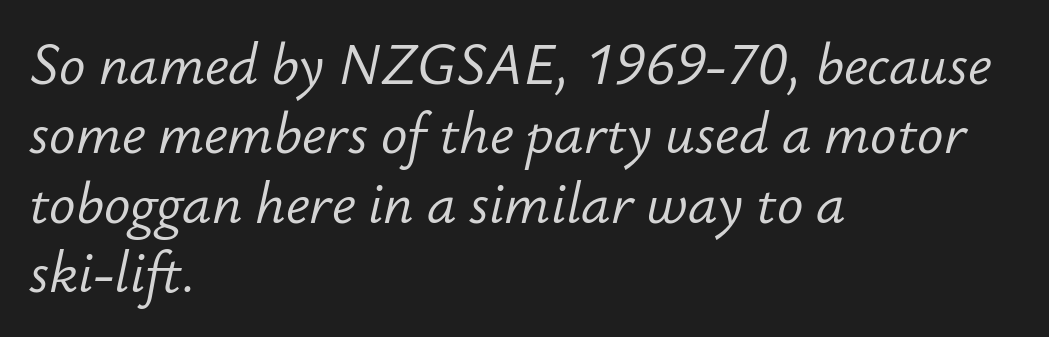
{"italic": "yes", "lean": "right", "slant_degrees": 12, "bold": "no", "weight": "light", "width": "normal", "stroke_contrast": "low", "x_height": "small", "monospaced": "no", "underline": "no", "align": "left", "line_spacing": "normal", "line_spacing_ratio": 1.26, "letter_spacing": "normal", "letter_spacing_em": 0.0, "glyph_px": 55}
